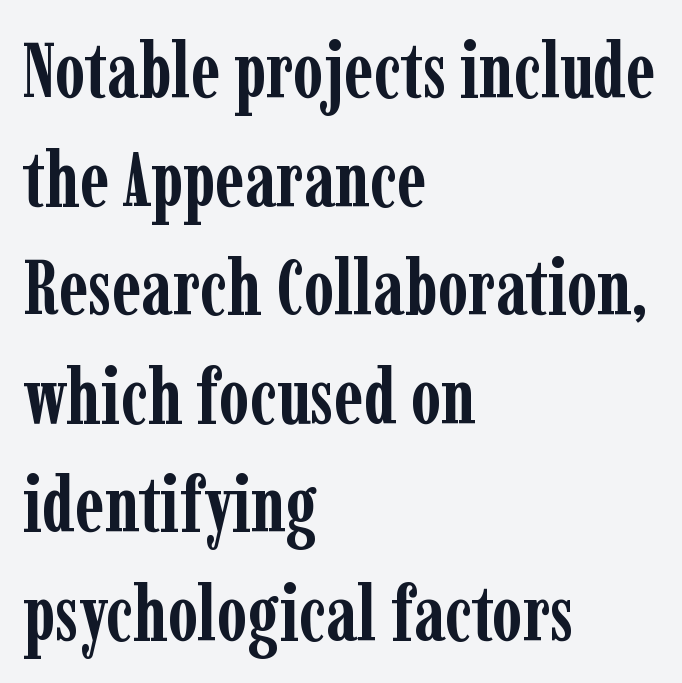
{"serif": "yes", "italic": "no", "bold": "yes", "weight": "semibold", "width": "condensed", "stroke_contrast": "low", "x_height": "medium", "monospaced": "no", "underline": "no", "align": "left", "line_spacing": "normal", "line_spacing_ratio": 1.41, "letter_spacing": "normal", "letter_spacing_em": 0.0, "glyph_px": 77}
